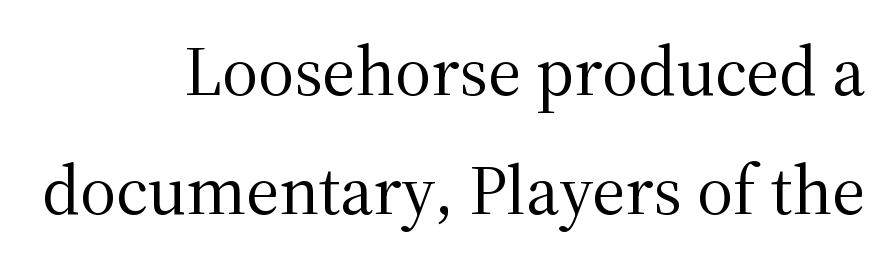
{"serif": "yes", "italic": "no", "bold": "no", "weight": "regular", "width": "normal", "stroke_contrast": "medium", "x_height": "medium", "monospaced": "no", "underline": "no", "align": "right", "line_spacing": "normal", "line_spacing_ratio": 1.7, "letter_spacing": "normal", "letter_spacing_em": 0.0, "glyph_px": 70}
